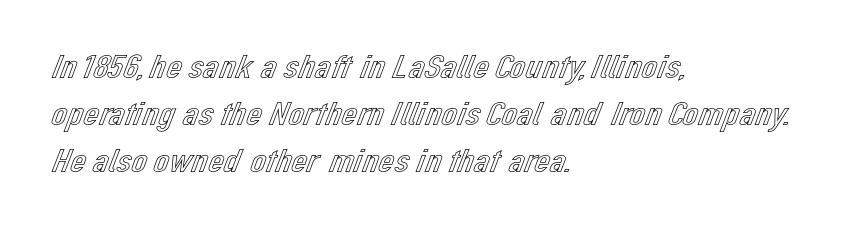
The image shows 35 px text type; set left-aligned, normal line spacing (1.34x), normal letter spacing, not underlined; a medium x-height.
